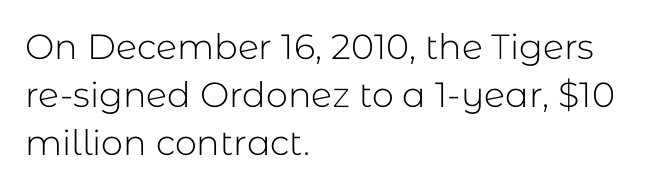
{"serif": "no", "italic": "no", "bold": "no", "weight": "light", "width": "normal", "stroke_contrast": "low", "x_height": "medium", "monospaced": "no", "underline": "no", "align": "left", "line_spacing": "normal", "line_spacing_ratio": 1.37, "letter_spacing": "normal", "letter_spacing_em": 0.0, "glyph_px": 35}
